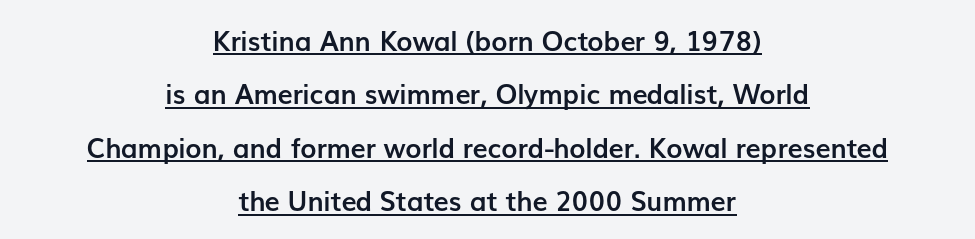
The image shows 27 px bold type, upright; set centered, loose line spacing (1.98x), normal letter spacing, underlined.
